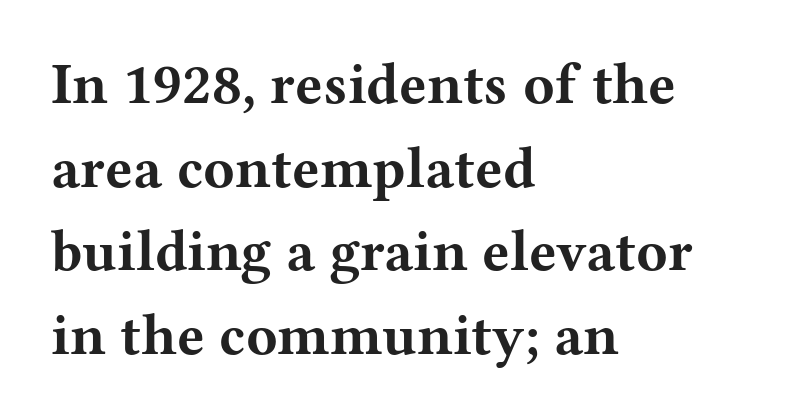
Unlike a clean sans, this face finishes its strokes with serifs. The zone under the glyphs is completely vacant. Tracking here is standard; glyphs follow each other at the usual distance. Notice how the stems are strictly vertical — no italics here. Thick stems and heavy bowls — unmistakably bold. Each new line begins a customary step beneath the previous one.
